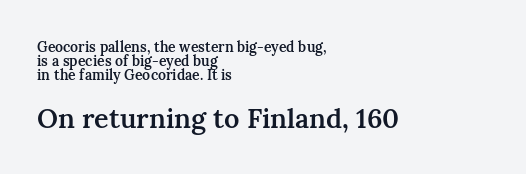
Descenders hang freely into open space. Letter spacing: default. Tall strokes in this sample are plumb rather than angled. Every letter is mildly thick-stroked: semibold rather than bold. In terms of leading, this rendering errs on the cramped side.
